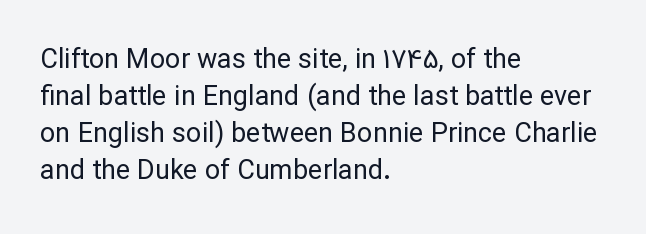
{"italic": "no", "bold": "no", "underline": "no", "align": "left", "line_spacing": "normal", "line_spacing_ratio": 1.37, "letter_spacing": "normal", "letter_spacing_em": 0.0, "glyph_px": 27}
